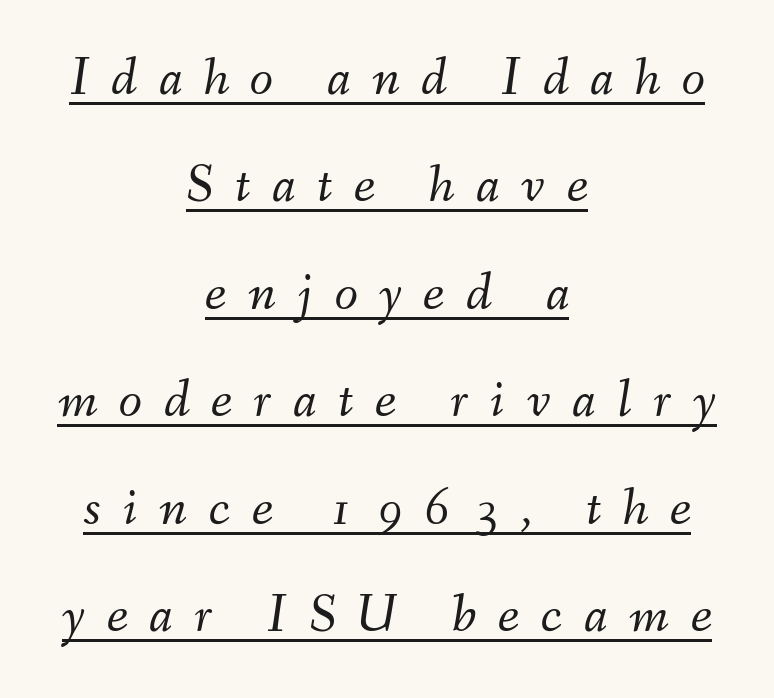
The image shows 54 px light type, italic (leaning right); set centered, loose line spacing (1.99x), unusually wide letter spacing (+0.4 em), underlined; medium stroke contrast and a small x-height.
